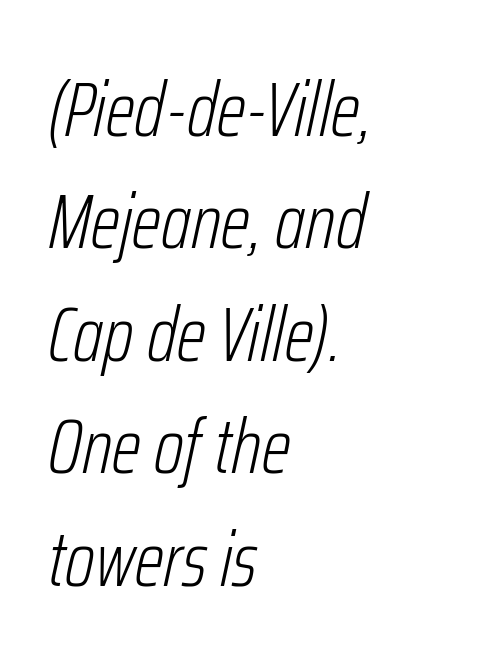
This sample has the flowing, uneven cadence of proportional lettering. Ink coverage per letter is moderate at most. A classic flush-left, rag-right setting is used for this passage. The baseline area is clear.
